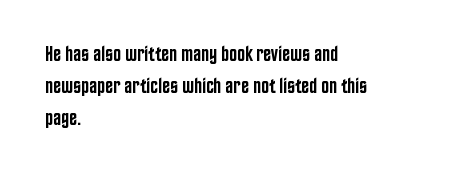
The image shows 21 px text type, upright; set left-aligned, normal line spacing (1.52x), normal letter spacing, not underlined.
